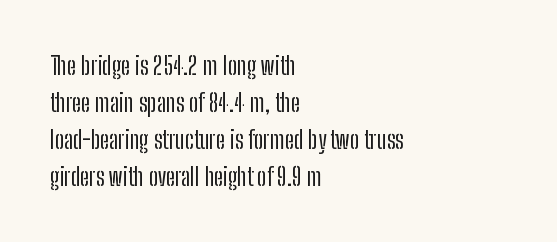
{"italic": "no", "underline": "no", "align": "left", "line_spacing": "normal", "line_spacing_ratio": 1.48, "letter_spacing": "normal", "letter_spacing_em": 0.0, "glyph_px": 25}
